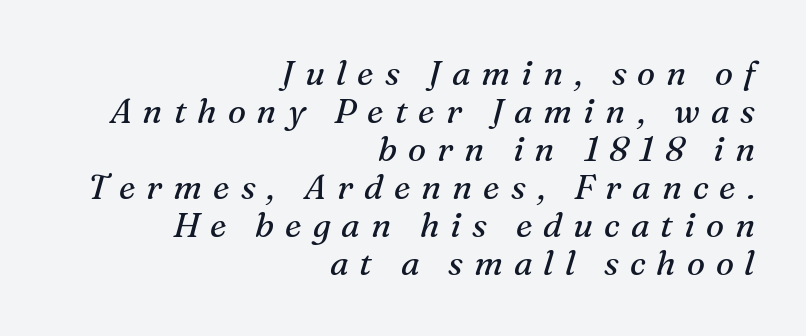
The image shows 34 px regular-weight serif type, italic (leaning right); set right-aligned, tight line spacing (1.12x), unusually wide letter spacing (+0.32 em), not underlined; medium stroke contrast and a medium x-height.
